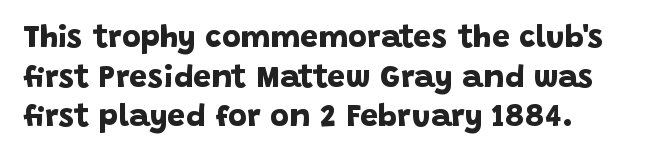
Q: Is the text bold? A: Yes.
Q: Is the typeface a serif or a sans-serif typeface? A: Sans-serif.
Q: Is the text underlined? A: No.
Q: How is the paragraph aligned? A: Left-aligned.
Q: Is the spacing between letters normal or unusually wide? A: Normal.
Q: Width (condensed, normal, or wide)? A: Normal.
Q: Stroke contrast? A: Low.
Q: x-height? A: Large.
Q: Monospaced? A: No.
